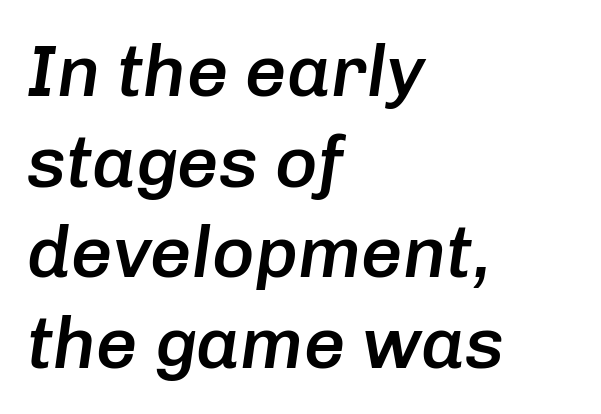
The image shows 73 px semibold type, italic (leaning right); set left-aligned, line spacing 1.24x, normal letter spacing, not underlined; low stroke contrast and a medium x-height.
